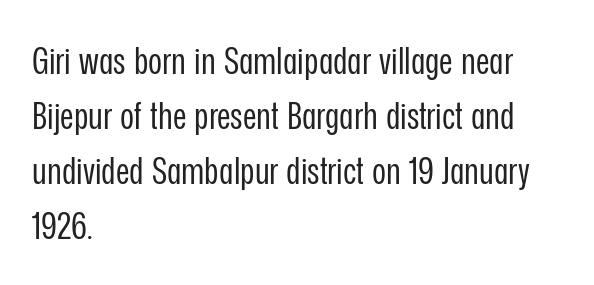
Typographically, this falls in the sans-serif category. Does the leading feel generous? No, just average. Rendered with straight, roman letterforms. Teacher's note: observe the even left margin — that is flush-left alignment. Heft: none added — not bold. Lines of text with bare space underneath.
